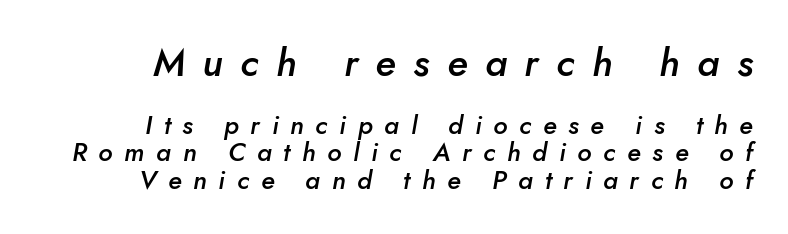
{"italic": "yes", "lean": "right", "slant_degrees": 10, "bold": "semi", "weight": "semibold", "width": "normal", "stroke_contrast": "low", "x_height": "small", "monospaced": "no", "underline": "no", "align": "right", "line_spacing": "tight", "line_spacing_ratio": 1.05, "letter_spacing": "wide", "letter_spacing_em": 0.45, "larger_block": "first", "size_ratio": 1.5, "glyph_px": 39}
